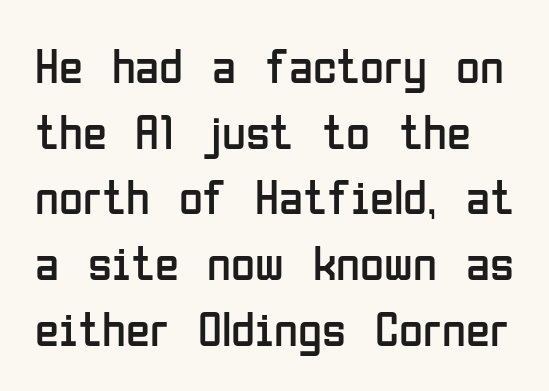
{"serif": "no", "italic": "no", "bold": "no", "weight": "regular", "width": "condensed", "stroke_contrast": "low", "x_height": "medium", "monospaced": "no", "underline": "no", "line_spacing": "normal", "line_spacing_ratio": 1.34, "letter_spacing": "normal", "letter_spacing_em": 0.0, "glyph_px": 49}
